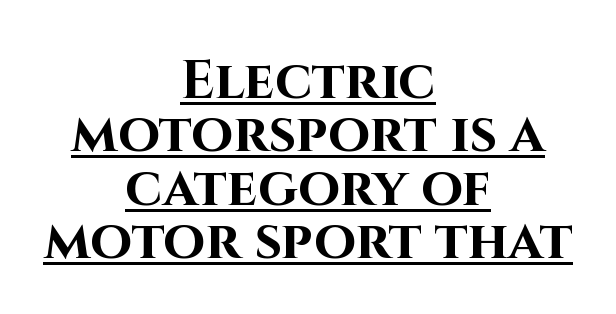
The image shows 54 px bold sans-serif type, upright; set centered, tight line spacing (0.99x), normal letter spacing, underlined; high stroke contrast and a large x-height.
